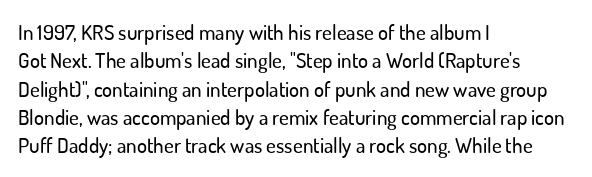
Q: Is the text italic (slanted)? A: No, it is upright.
Q: Is the text underlined? A: No.
Q: How is the paragraph aligned? A: Left-aligned.
Q: Is the spacing between letters normal or unusually wide? A: Normal.
Q: Is the spacing between lines tight, normal or loose? A: Normal.
